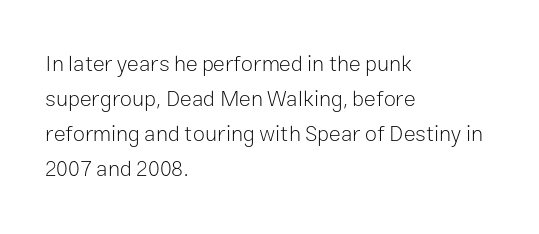
Every stem runs plumb, perpendicular to the baseline. Ink coverage per letter is moderate at most. Does extra space separate the letters? No, they use regular spacing. Line starts are locked; line ends wander. If you measured baseline to baseline, you'd find a middling distance.
